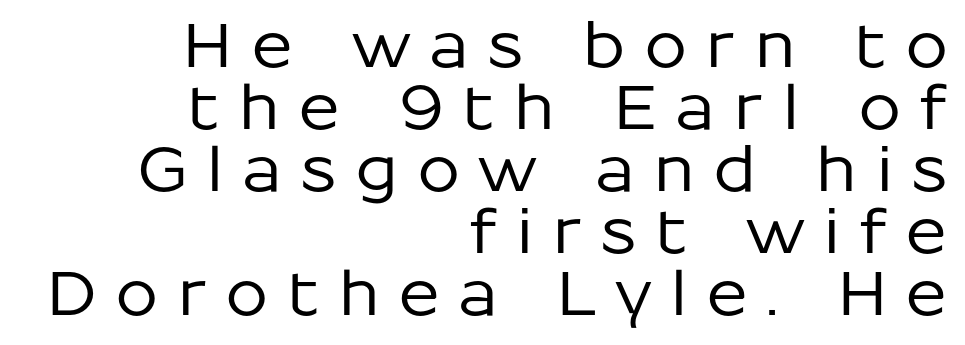
{"serif": "no", "italic": "no", "width": "normal", "stroke_contrast": "low", "x_height": "medium", "monospaced": "no", "underline": "no", "align": "right", "line_spacing": "tight", "line_spacing_ratio": 1.0, "letter_spacing": "wide", "letter_spacing_em": 0.29, "glyph_px": 62}
